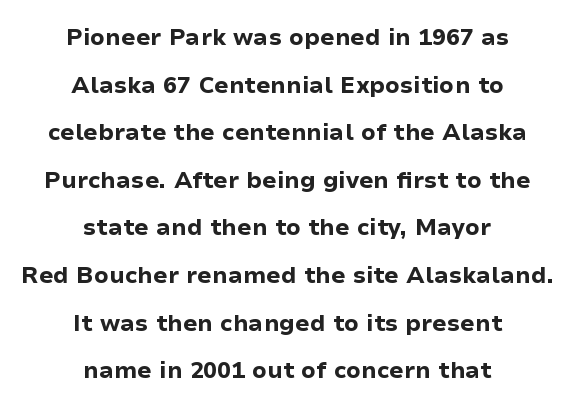
The image shows 23 px bold type, upright; set centered, loose line spacing (2.07x), normal letter spacing, not underlined.
